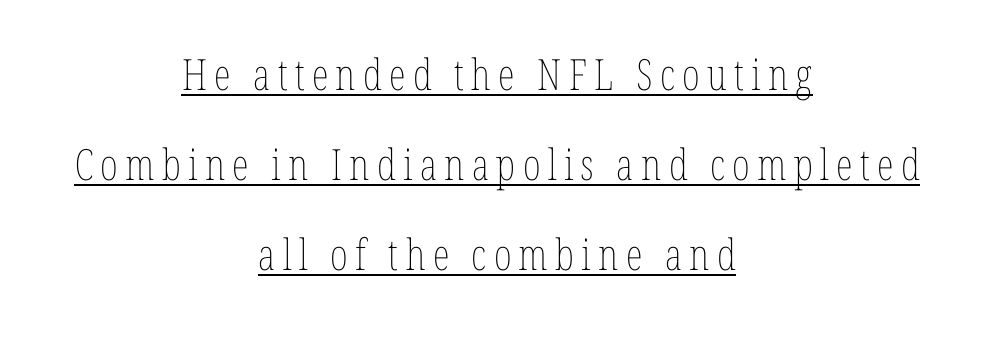
Q: Is the text bold? A: No.
Q: Is the text italic (slanted)? A: No, it is upright.
Q: Is the text underlined? A: Yes.
Q: How is the paragraph aligned? A: Centered.
Q: Is the spacing between lines tight, normal or loose? A: Loose.
Q: Width (condensed, normal, or wide)? A: Condensed.
Q: Stroke contrast? A: Low.
Q: x-height? A: Medium.
Q: Monospaced? A: No.
